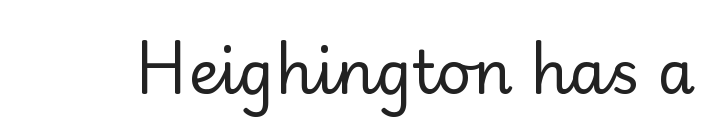
The image shows 60 px regular-weight sans-serif type, upright; set normal letter spacing, not underlined; low stroke contrast and a small x-height.
